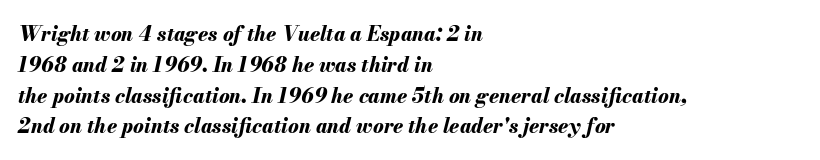
{"italic": "yes", "lean": "right", "slant_degrees": 13, "bold": "yes", "underline": "no", "align": "left", "line_spacing": "normal", "line_spacing_ratio": 1.54, "letter_spacing": "normal", "letter_spacing_em": 0.0, "glyph_px": 20}
